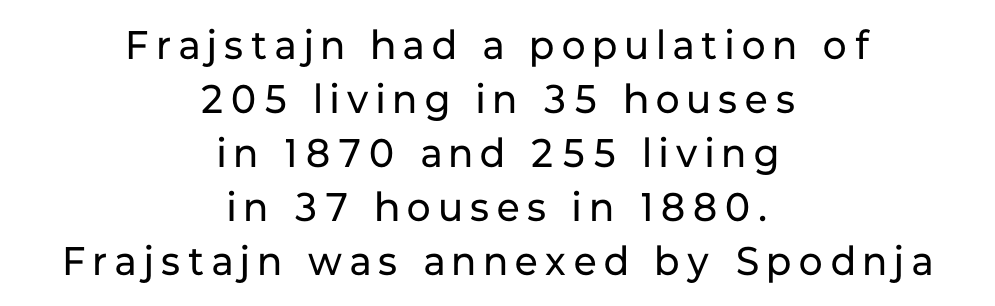
Q: Is the text bold? A: No.
Q: Is the text italic (slanted)? A: No, it is upright.
Q: Is the typeface a serif or a sans-serif typeface? A: Sans-serif.
Q: Is the text underlined? A: No.
Q: How is the paragraph aligned? A: Centered.
Q: Is the spacing between letters normal or unusually wide? A: Unusually wide.
Q: Is the spacing between lines tight, normal or loose? A: Normal.
Q: Width (condensed, normal, or wide)? A: Normal.
Q: Stroke contrast? A: Low.
Q: x-height? A: Medium.
Q: Monospaced? A: No.
